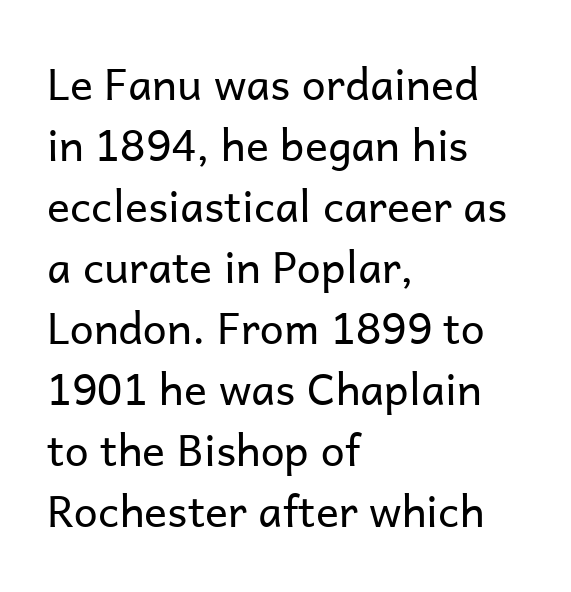
The image shows 43 px regular-weight sans-serif type, upright; set left-aligned, normal line spacing (1.42x), normal letter spacing, not underlined; low stroke contrast and a medium x-height.
